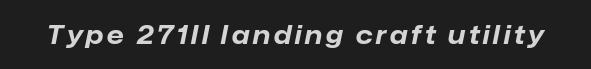
A full-strength bold gives these letters their thick strokes. Glance below the letters and you will spot only blank space. It's the slanting kind of type.
